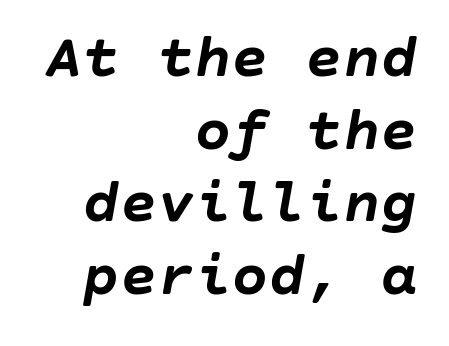
The space directly below the letters is spotless. Strokes here are thick enough to call this a true bold. Each word holds together tightly as a unit, with standard inter-letter gaps. Looking at the ascenders, they clearly lean. The passage is arranged like a letterhead date or caption credit — flush right.
